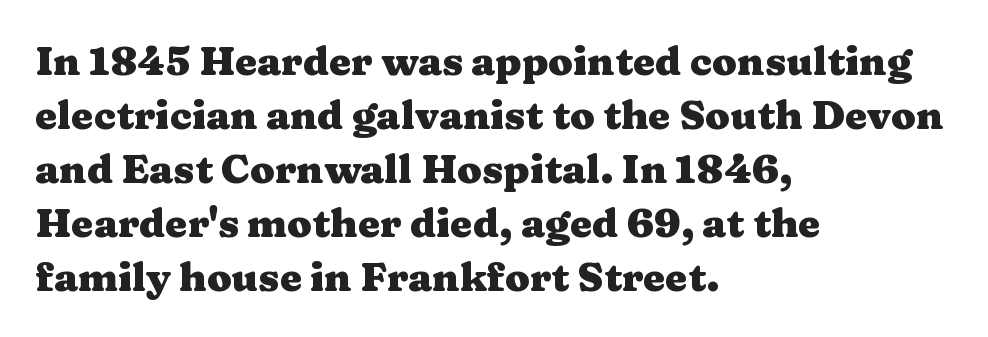
{"serif": "yes", "italic": "no", "bold": "yes", "weight": "heavy", "width": "wide", "stroke_contrast": "medium", "x_height": "medium", "monospaced": "no", "underline": "no", "align": "left", "line_spacing": "normal", "line_spacing_ratio": 1.35, "letter_spacing": "normal", "letter_spacing_em": 0.0, "glyph_px": 40}
